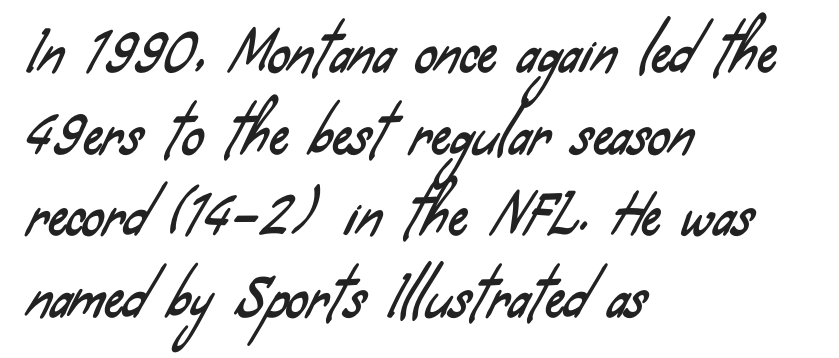
Q: Is the typeface a serif or a sans-serif typeface? A: Sans-serif.
Q: Is the text underlined? A: No.
Q: How is the paragraph aligned? A: Left-aligned.
Q: Is the spacing between letters normal or unusually wide? A: Normal.
Q: Is the spacing between lines tight, normal or loose? A: Normal.
Q: Width (condensed, normal, or wide)? A: Condensed.
Q: Stroke contrast? A: Low.
Q: x-height? A: Small.
Q: Monospaced? A: No.
